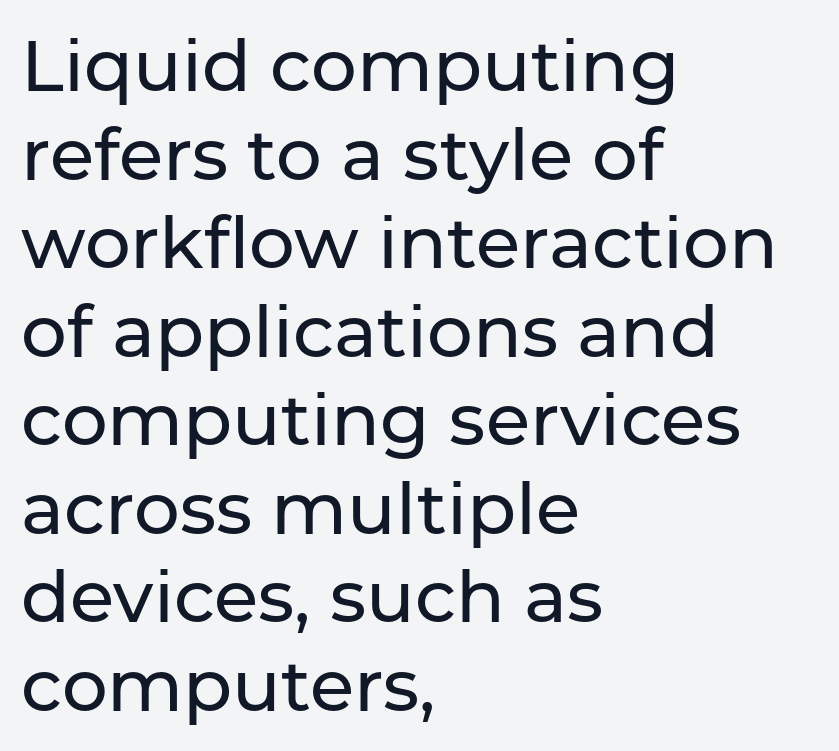
Q: Is the text italic (slanted)? A: No, it is upright.
Q: Is the typeface a serif or a sans-serif typeface? A: Sans-serif.
Q: Is the text underlined? A: No.
Q: How is the paragraph aligned? A: Left-aligned.
Q: Is the spacing between letters normal or unusually wide? A: Normal.
Q: Width (condensed, normal, or wide)? A: Normal.
Q: Stroke contrast? A: Low.
Q: x-height? A: Medium.
Q: Monospaced? A: No.
